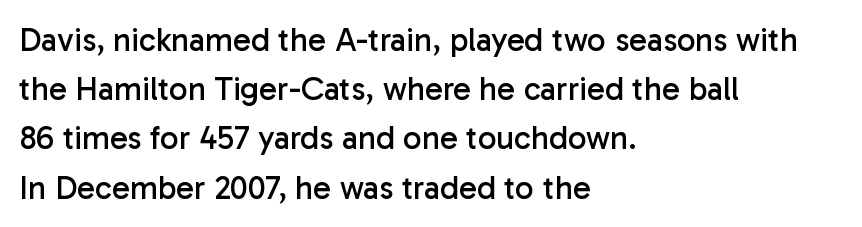
The weight tops out at a normal text grade. The rendering anchors every line to the left-hand side. Any mark beneath the type? The region is blank. Every character sits straight up, as roman type does.
